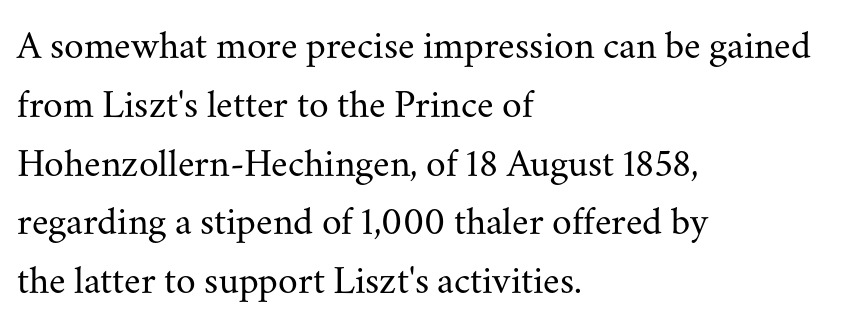
{"serif": "yes", "italic": "no", "bold": "no", "weight": "regular", "width": "normal", "stroke_contrast": "medium", "x_height": "small", "monospaced": "no", "underline": "no", "align": "left", "line_spacing": "normal", "line_spacing_ratio": 1.47, "letter_spacing": "normal", "letter_spacing_em": 0.0, "glyph_px": 40}
